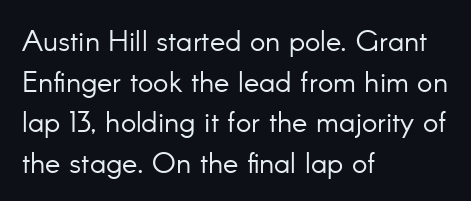
The image shows 29 px light sans-serif type, upright; set left-aligned, normal line spacing (1.4x), normal letter spacing, not underlined; low stroke contrast and a small x-height.
